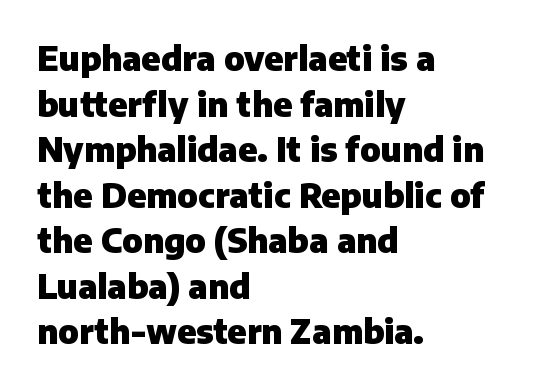
{"serif": "no", "italic": "no", "bold": "yes", "weight": "heavy", "width": "normal", "stroke_contrast": "low", "x_height": "medium", "monospaced": "no", "underline": "no", "align": "left", "line_spacing": "normal", "line_spacing_ratio": 1.38, "letter_spacing": "normal", "letter_spacing_em": 0.0, "glyph_px": 33}
